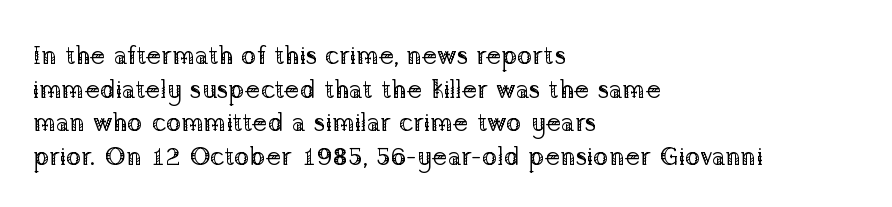
{"italic": "no", "bold": "no", "underline": "no", "align": "left", "line_spacing": "normal", "line_spacing_ratio": 1.29, "letter_spacing": "normal", "letter_spacing_em": 0.0, "glyph_px": 26}
